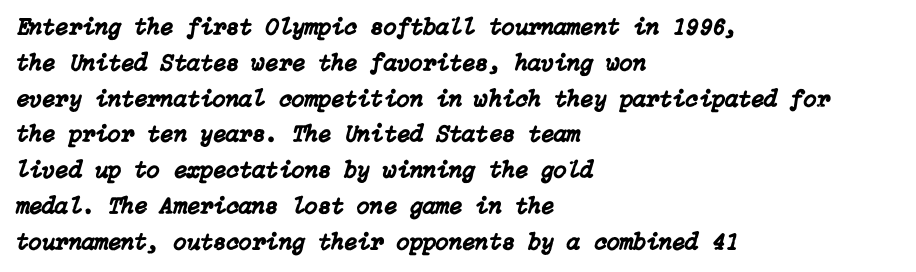
Q: Is the text italic (slanted)? A: Yes, it leans right by about 15 degrees.
Q: Is the text underlined? A: No.
Q: How is the paragraph aligned? A: Left-aligned.
Q: Is the spacing between letters normal or unusually wide? A: Normal.
Q: Is the spacing between lines tight, normal or loose? A: Normal.
